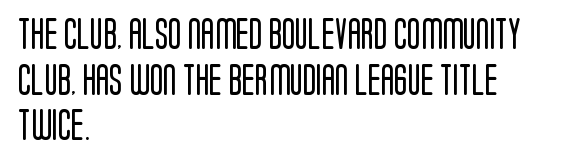
Q: Is the text bold? A: No.
Q: Is the text italic (slanted)? A: No, it is upright.
Q: Is the typeface a serif or a sans-serif typeface? A: Sans-serif.
Q: Is the text underlined? A: No.
Q: How is the paragraph aligned? A: Left-aligned.
Q: Is the spacing between letters normal or unusually wide? A: Normal.
Q: Is the spacing between lines tight, normal or loose? A: Normal.
Q: Width (condensed, normal, or wide)? A: Condensed.
Q: Stroke contrast? A: Low.
Q: x-height? A: Large.
Q: Monospaced? A: No.
